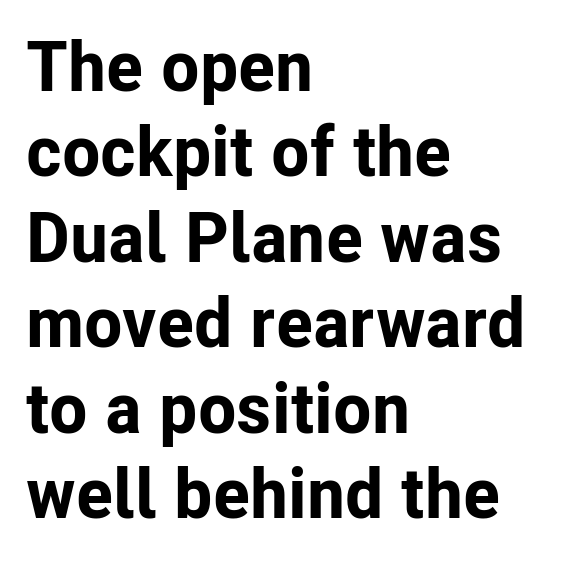
The gaps between neighbouring characters are ordinary and unremarkable. A roman cut, with each character standing at attention. Beneath every word, the page is bare. This rendering uses left alignment, leaving the right contour irregular. Each glyph is drawn with heavy, bold strokes.
